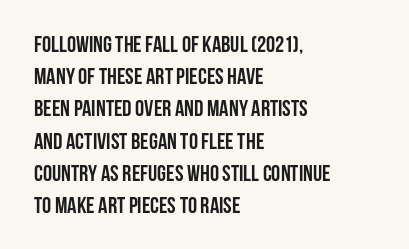
The image shows 23 px bold type, upright; set left-aligned, normal line spacing (1.4x), normal letter spacing, not underlined.
